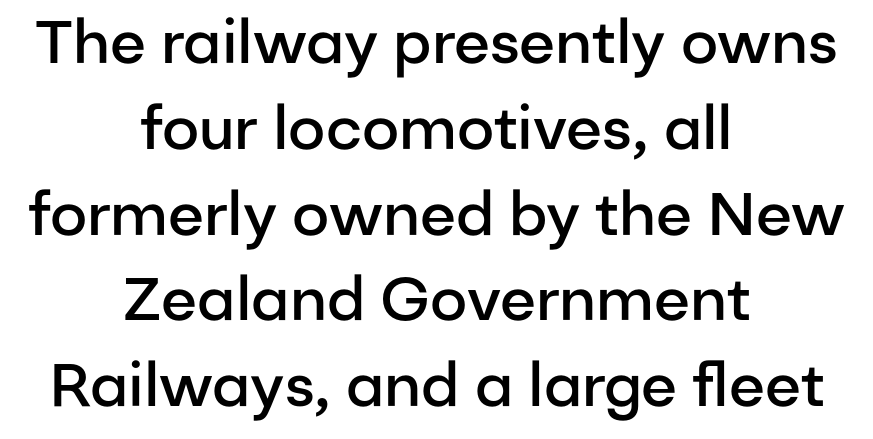
Students, observe: this is what conventionally led text looks like. You could not count columns in this text — the font is proportionally spaced. The letters sit at their default tracking, neither squeezed nor spread. Every character sits straight up, as roman type does.
